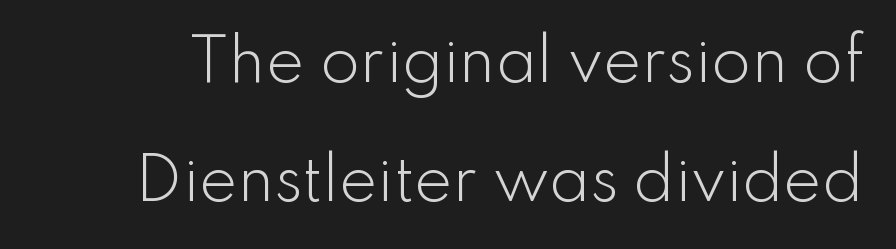
Stroke terminals: plain, sans-serif. The tracking reads as untouched default to a designer's eye. Stroke thickness stays within the range of a standard reading face or lighter. The rendering uses a large line-height, opening up the rows. Underlining? Definitely not there. This sample has the flowing, uneven cadence of proportional lettering.
